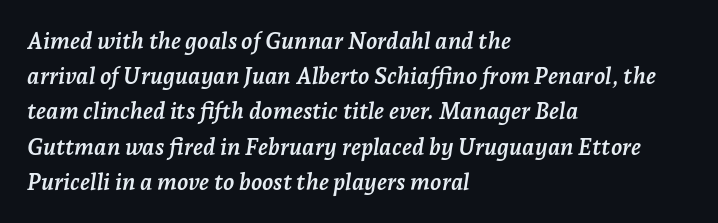
{"italic": "yes", "lean": "right", "slant_degrees": 7, "bold": "yes", "underline": "no", "align": "left", "line_spacing": "normal", "line_spacing_ratio": 1.53, "letter_spacing": "normal", "letter_spacing_em": 0.0, "glyph_px": 23}
